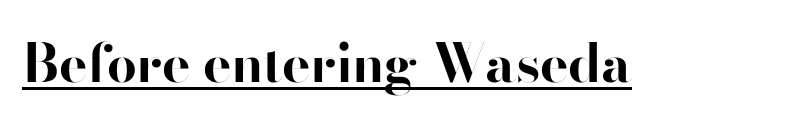
Q: Is the text bold? A: Yes.
Q: Is the text italic (slanted)? A: No, it is upright.
Q: Is the typeface a serif or a sans-serif typeface? A: Sans-serif.
Q: Is the text underlined? A: Yes.
Q: Is the spacing between letters normal or unusually wide? A: Normal.
Q: Width (condensed, normal, or wide)? A: Normal.
Q: Stroke contrast? A: High.
Q: x-height? A: Small.
Q: Monospaced? A: No.
